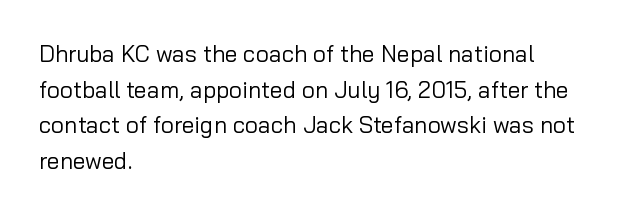
{"italic": "no", "bold": "no", "underline": "no", "align": "left", "line_spacing": "normal", "line_spacing_ratio": 1.55, "letter_spacing": "normal", "letter_spacing_em": 0.0, "glyph_px": 23}
